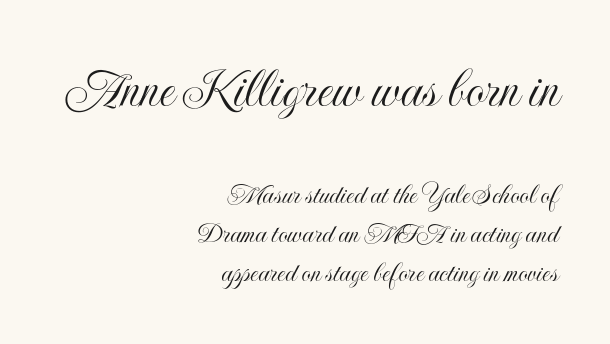
The image shows 59 px condensed type; set right-aligned, normal line spacing (1.29x), normal letter spacing, not underlined; the first (top) block is 1.97x larger; a small x-height.
